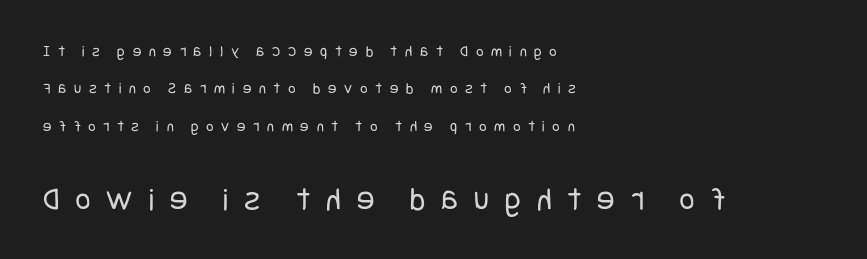
Q: Is the text bold? A: No.
Q: Is the text italic (slanted)? A: No, it is upright.
Q: Is the typeface a serif or a sans-serif typeface? A: Sans-serif.
Q: Is the text underlined? A: No.
Q: How is the paragraph aligned? A: Left-aligned.
Q: Is the spacing between letters normal or unusually wide? A: Unusually wide.
Q: Is the spacing between lines tight, normal or loose? A: Loose.
Q: Which block of text is set in a larger size, the first (top) or the second (bottom)? A: The second (bottom) one.
Q: Width (condensed, normal, or wide)? A: Condensed.
Q: Stroke contrast? A: Low.
Q: x-height? A: Large.
